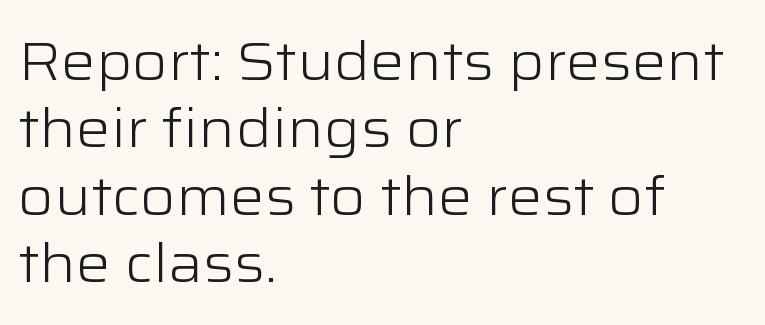
Baseline-to-baseline distance is the conventional proportion of letter height. The typesetter chose a ragged-right arrangement here. Students, note that the glyphs here touch the page at normal intervals. A typesetter would mark this as roman, not italic.
